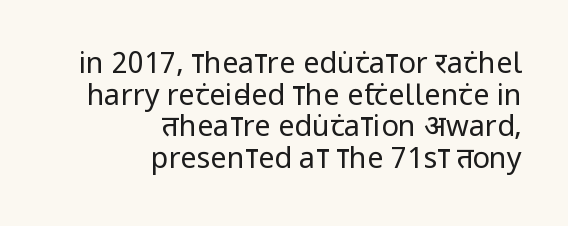
{"serif": "no", "italic": "no", "bold": "no", "weight": "regular", "width": "condensed", "stroke_contrast": "low", "x_height": "large", "monospaced": "no", "underline": "no", "align": "right", "line_spacing": "tight", "line_spacing_ratio": 1.09, "letter_spacing": "normal", "letter_spacing_em": 0.0, "glyph_px": 29}
